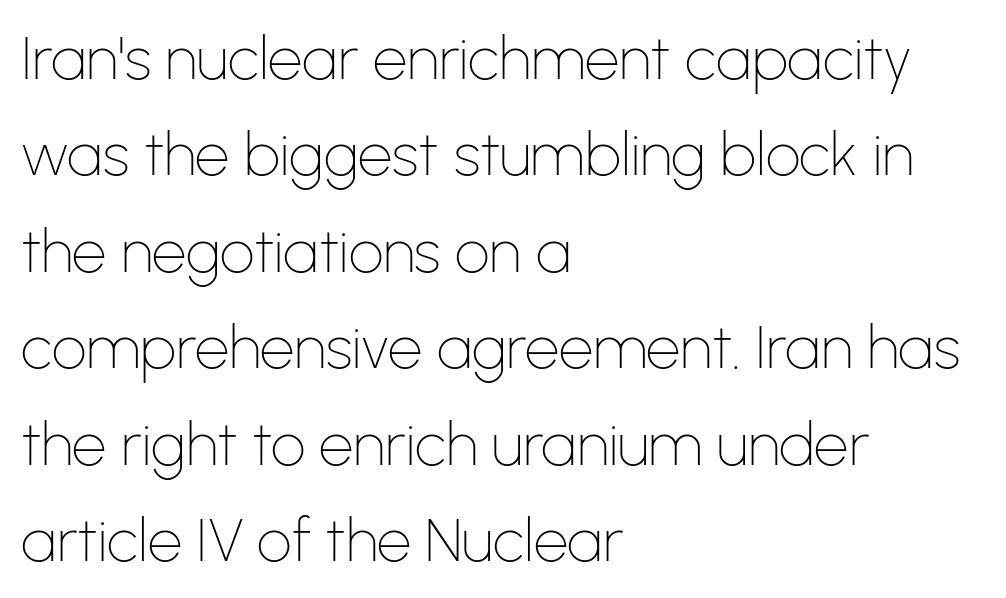
Do the characters align in a grid? No, the font is proportional. Which margin do the lines hug? The left one — the right edge is uneven. The cut favours lightness, reaching ordinary text weight at its darkest. The words here are not underlined. The line-height multiplier appears to be the usual default.
